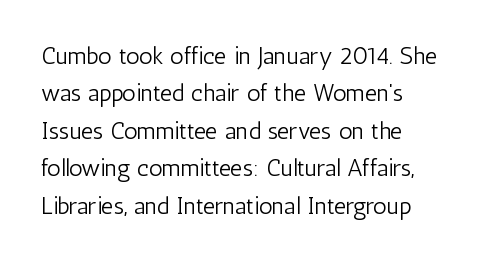
The image shows 24 px text type, upright; set left-aligned, normal line spacing (1.56x), normal letter spacing, not underlined.
